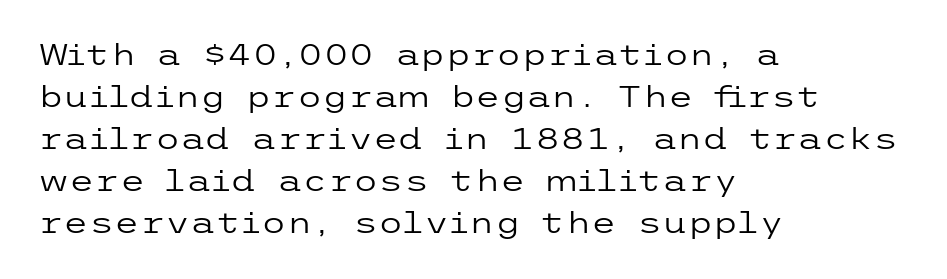
Typographically, this falls in the sans-serif category. The rows are spaced the way most documents space them. Posture: upright roman. The gap between lines stays unmarked.
